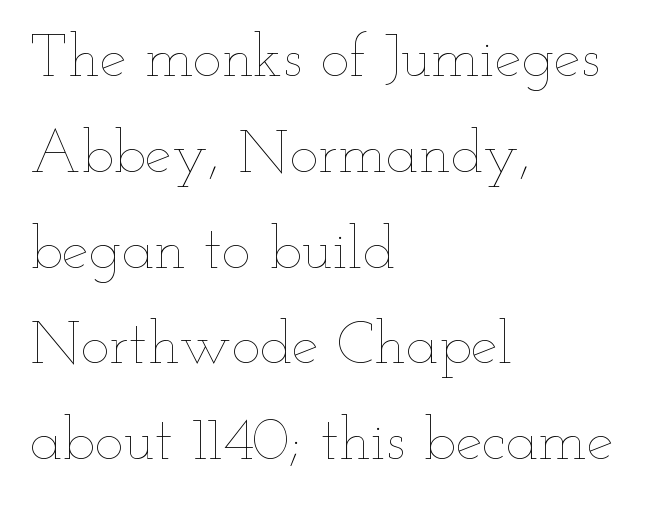
{"italic": "no", "bold": "no", "weight": "thin", "width": "wide", "stroke_contrast": "low", "x_height": "small", "monospaced": "no", "underline": "no", "align": "left", "line_spacing": "normal", "line_spacing_ratio": 1.57, "letter_spacing": "normal", "letter_spacing_em": 0.0, "glyph_px": 61}
